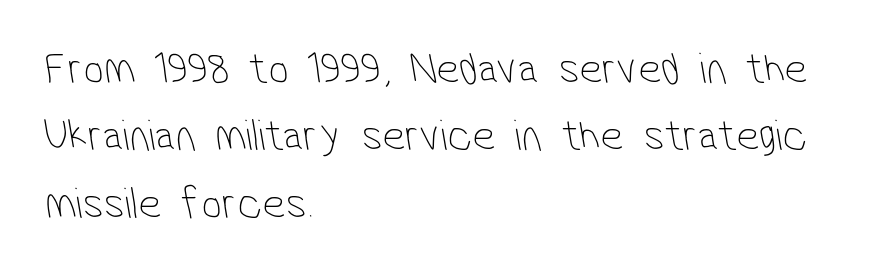
Has an underline been added? It has not. Check where the strokes stop: nothing finishes them off — pure sans. Evenly set lines give the paragraph a standard silhouette. The rendering anchors every line to the left-hand side.
